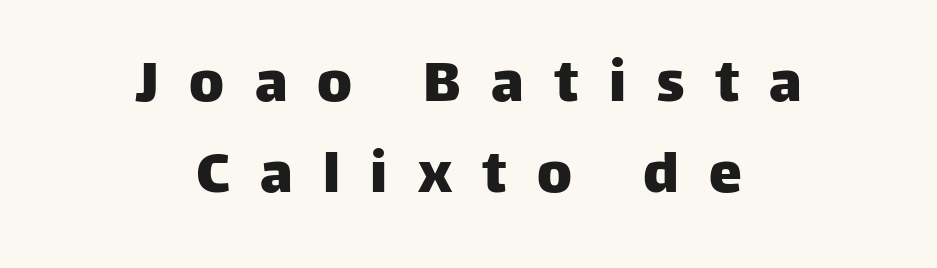
{"serif": "no", "italic": "no", "width": "normal", "stroke_contrast": "low", "x_height": "large", "monospaced": "no", "underline": "no", "align": "center", "line_spacing": "normal", "line_spacing_ratio": 1.38, "letter_spacing": "wide", "letter_spacing_em": 0.46, "glyph_px": 66}
